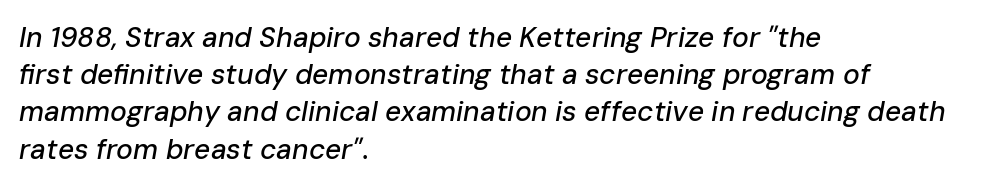
Q: Is the text italic (slanted)? A: Yes, it leans right by about 10 degrees.
Q: Is the text underlined? A: No.
Q: How is the paragraph aligned? A: Left-aligned.
Q: Is the spacing between letters normal or unusually wide? A: Normal.
Q: Is the spacing between lines tight, normal or loose? A: Normal.
Q: Width (condensed, normal, or wide)? A: Normal.
Q: Stroke contrast? A: Low.
Q: x-height? A: Medium.
Q: Monospaced? A: No.
